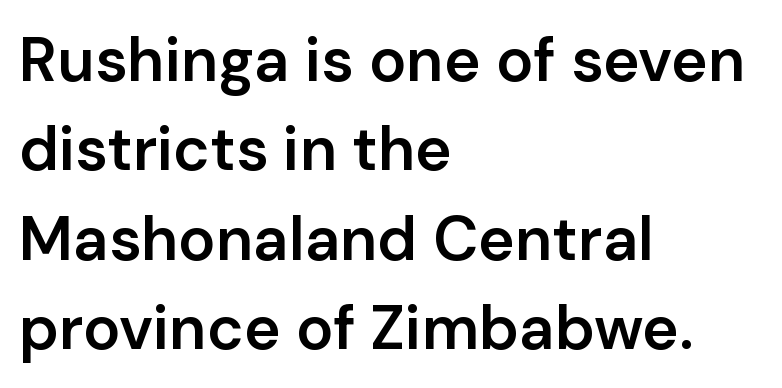
{"serif": "no", "italic": "no", "bold": "semi", "weight": "semibold", "width": "normal", "stroke_contrast": "low", "x_height": "medium", "monospaced": "no", "underline": "no", "align": "left", "line_spacing": "normal", "line_spacing_ratio": 1.44, "letter_spacing": "normal", "letter_spacing_em": 0.0, "glyph_px": 62}
